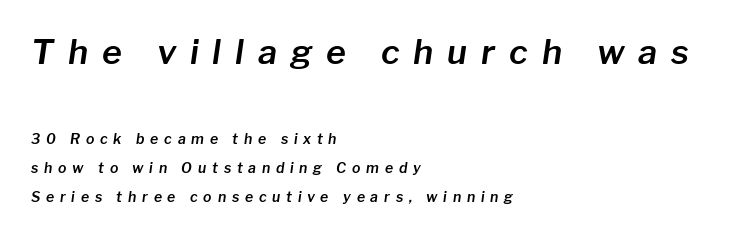
Q: Is the text italic (slanted)? A: Yes, it leans right by about 8 degrees.
Q: Is the text underlined? A: No.
Q: How is the paragraph aligned? A: Left-aligned.
Q: Is the spacing between letters normal or unusually wide? A: Unusually wide.
Q: Is the spacing between lines tight, normal or loose? A: Loose.
Q: Which block of text is set in a larger size, the first (top) or the second (bottom)? A: The first (top) one.
Q: Width (condensed, normal, or wide)? A: Normal.
Q: Stroke contrast? A: Low.
Q: x-height? A: Medium.
Q: Monospaced? A: No.
